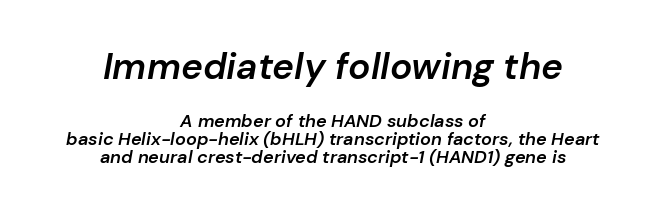
The image shows 37 px semibold type, italic (leaning right); set centered, tight line spacing (1.0x), normal letter spacing, not underlined; the first (top) block is 2.06x larger; low stroke contrast and a medium x-height.
